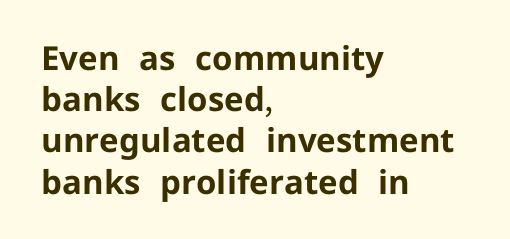
If you measured baseline to baseline, you'd find a middling distance. Each glyph is drawn with heavy, bold strokes. Varying glyph widths throughout — classic text-font behaviour. Leftover space on each line is placed entirely after the last word. Designer's note — italics off, roman on. Rule under the text: the space is simply empty.
